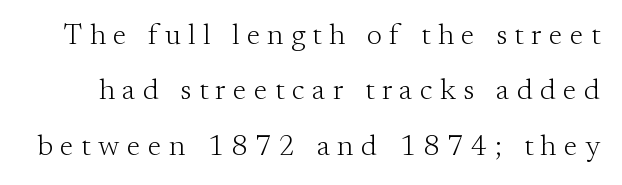
The image shows 29 px light serif type, upright; set loose line spacing (1.91x), unusually wide letter spacing (+0.26 em), not underlined; medium stroke contrast and a small x-height.
